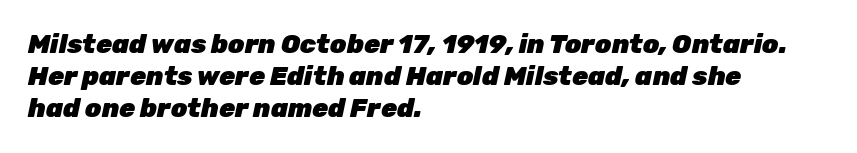
Q: Is the text bold? A: Yes.
Q: Is the text italic (slanted)? A: Yes, it leans right by about 12 degrees.
Q: Is the text underlined? A: No.
Q: How is the paragraph aligned? A: Left-aligned.
Q: Is the spacing between letters normal or unusually wide? A: Normal.
